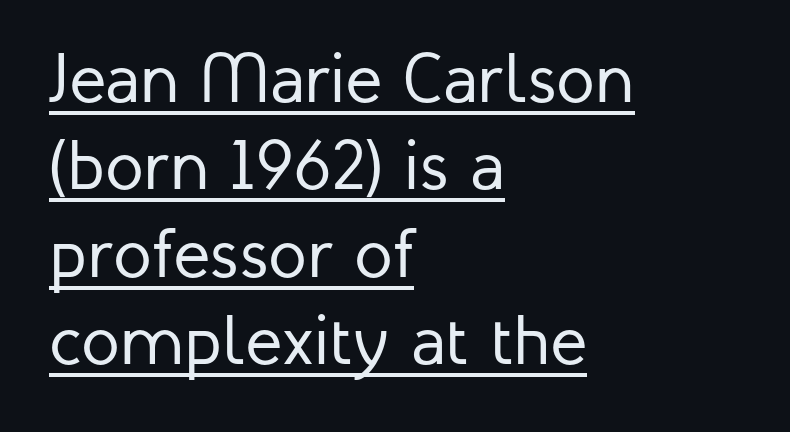
The image shows 70 px regular-weight sans-serif type, upright; set left-aligned, normal line spacing (1.25x), normal letter spacing, underlined; low stroke contrast and a medium x-height.
